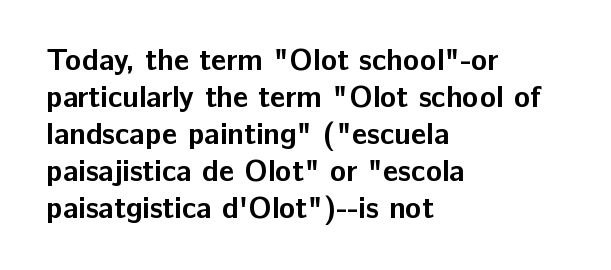
{"serif": "no", "italic": "no", "bold": "yes", "weight": "bold", "width": "normal", "stroke_contrast": "low", "x_height": "medium", "monospaced": "no", "underline": "no", "align": "left", "line_spacing_ratio": 1.23, "letter_spacing": "normal", "letter_spacing_em": 0.0, "glyph_px": 30}
